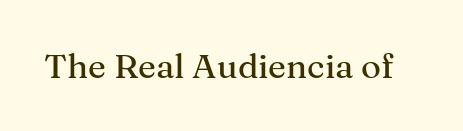
A typesetter would mark this as roman, not italic. Varying glyph widths throughout — classic text-font behaviour. The letters carry serifs — small finishing strokes at the ends of their stems. Plain, unruled lines of type. Look at the tracking — it's just the regular setting, nothing added.
